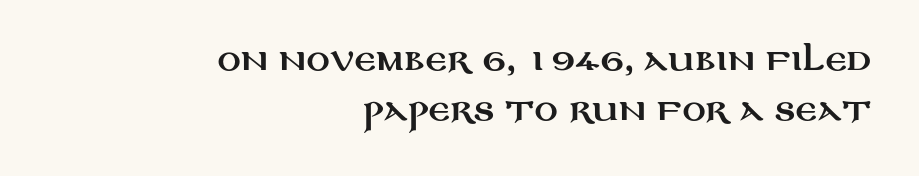
Q: Is the text italic (slanted)? A: No, it is upright.
Q: Is the typeface a serif or a sans-serif typeface? A: Sans-serif.
Q: Is the text underlined? A: No.
Q: How is the paragraph aligned? A: Right-aligned.
Q: Is the spacing between letters normal or unusually wide? A: Normal.
Q: Width (condensed, normal, or wide)? A: Wide.
Q: Stroke contrast? A: Medium.
Q: x-height? A: Large.
Q: Monospaced? A: No.
